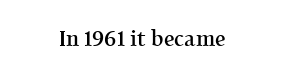
These words are printed semibold, heavier than regular yet not bold. Descenders hang freely into open space. A centered setting, common on invitations and titles, is used for this passage. Quick note: not italic, upright.
